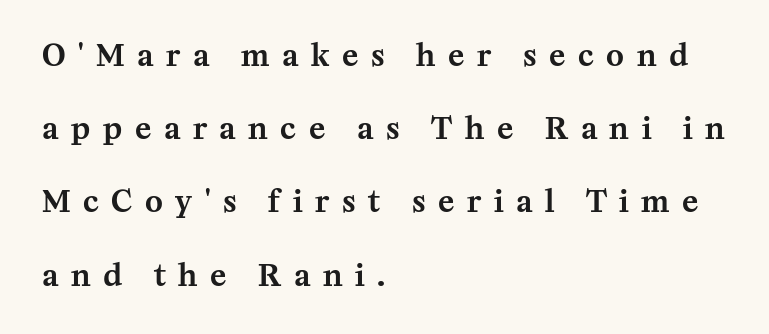
These lines are set flush left with a ragged right edge. Is the letter spacing exaggerated? Yes — the characters are pushed far apart. I'd call this a serif setting — the letters wear small feet. The space directly below the letters is spotless. The lettering holds an erect, upright posture throughout. You could fit nearly another row in the gap between these rows.
